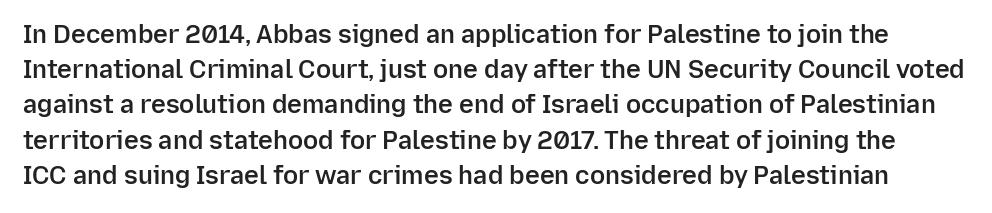
A fair bit of extra ink — the face is semibold, not bold. The area under the type is left untouched. A normal amount of white space separates one row of letters from the next. Characters remain perfectly vertical along every line. The face used here is rendered with its standard letterfit.
